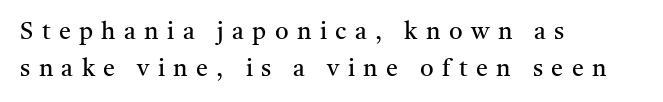
The rendering inserts visible extra space after every character. Is the type heavy? It reads as light-to-regular instead. Does the copy run flush right? No — it runs flush left. Does the lettering tilt? It doesn't — this is upright. Only glyphs here, with clear space below each row. Does the leading feel generous? No, just average.
